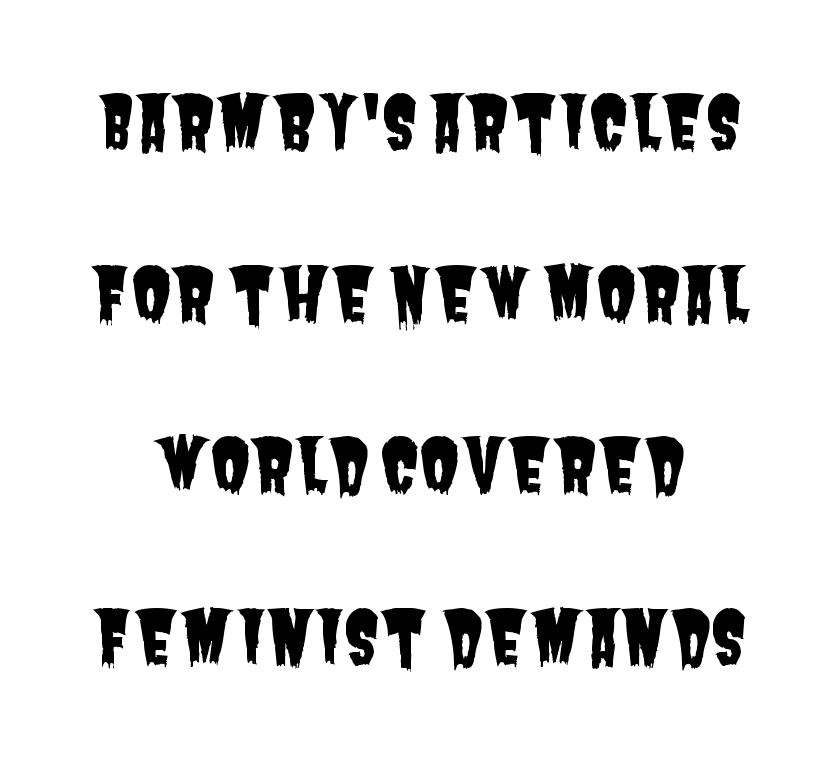
{"serif": "no", "width": "condensed", "stroke_contrast": "low", "x_height": "large", "monospaced": "no", "underline": "no", "line_spacing": "loose", "line_spacing_ratio": 2.35, "letter_spacing": "normal", "letter_spacing_em": 0.0, "glyph_px": 73}
